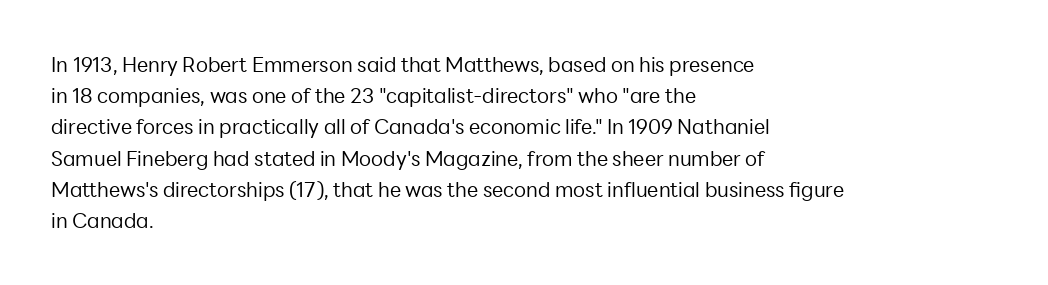
Between one letter and the next there's only the usual sliver of space. Letters rest on an invisible, unmarked baseline. Does the copy run flush right? No — it runs flush left. Nothing heavy about these letters — not bold at all.
